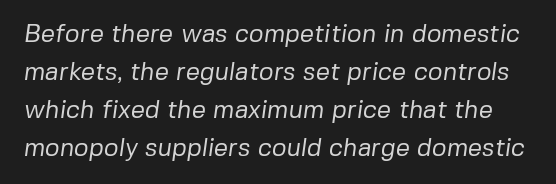
{"bold": "no", "underline": "no", "line_spacing": "normal", "line_spacing_ratio": 1.52, "letter_spacing": "normal", "letter_spacing_em": 0.0, "glyph_px": 25}
